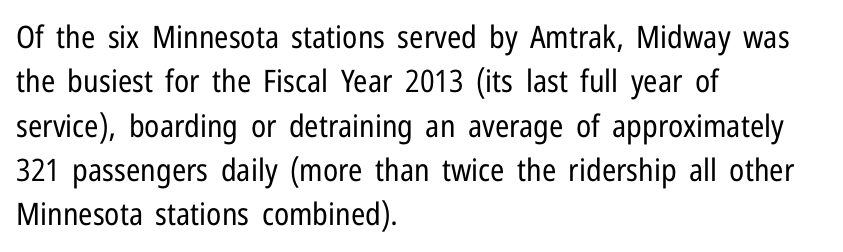
{"serif": "no", "italic": "no", "bold": "no", "weight": "regular", "width": "condensed", "stroke_contrast": "low", "x_height": "medium", "monospaced": "no", "underline": "no", "align": "left", "line_spacing": "normal", "line_spacing_ratio": 1.43, "letter_spacing": "normal", "letter_spacing_em": 0.0, "glyph_px": 31}
